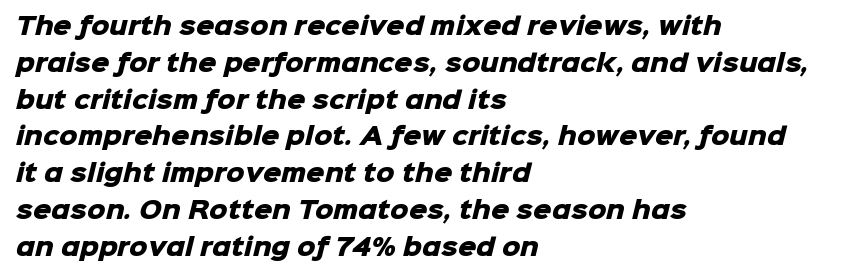
Q: Is the text bold? A: Yes.
Q: Is the text underlined? A: No.
Q: How is the paragraph aligned? A: Left-aligned.
Q: Is the spacing between letters normal or unusually wide? A: Normal.
Q: Is the spacing between lines tight, normal or loose? A: Normal.
